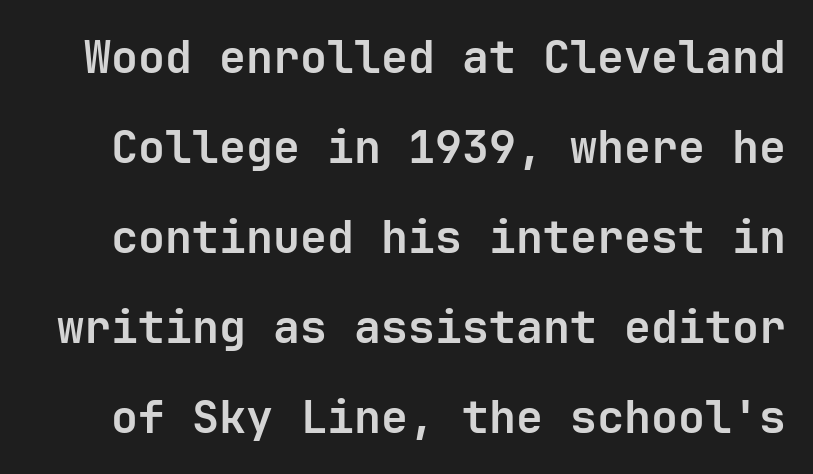
The type sits square on the baseline with zero lean. Caption: standard tracking, unaltered. A typesetter would call this monospace, since all characters share one set width. Summary of vertical rhythm: relaxed, with wide interline spacing. The glyphs are unaccompanied by any horizontal stroke below them. The face used here is a sans, in the tradition of grotesques and geometrics.
